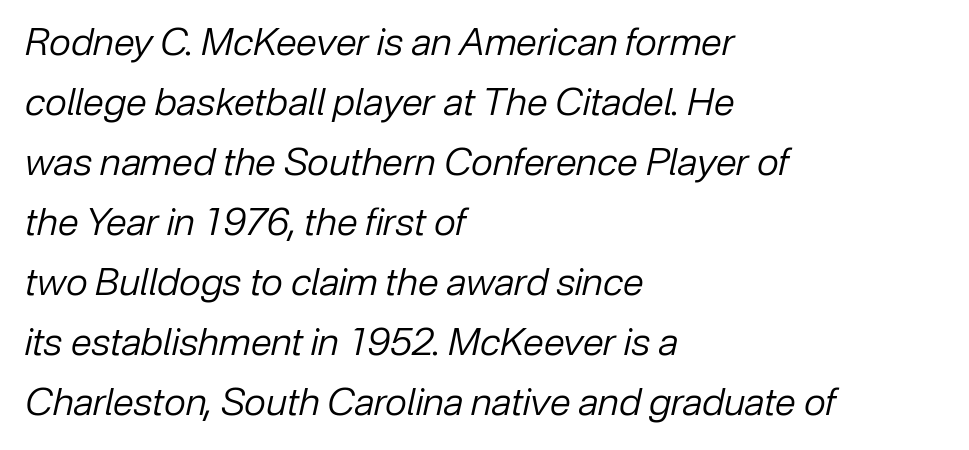
The image shows 38 px regular-weight type, italic (leaning right); set left-aligned, normal line spacing (1.58x), normal letter spacing, not underlined; low stroke contrast and a medium x-height.
